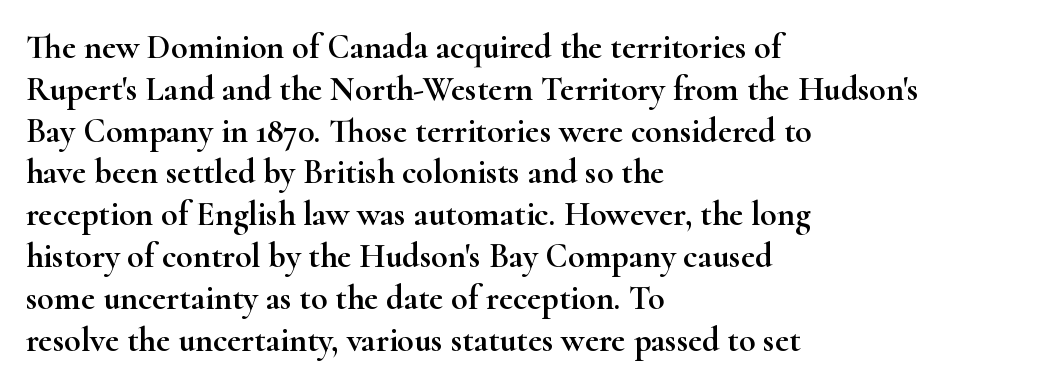
The image shows 34 px wide serif type, upright; set left-aligned, line spacing 1.23x, normal letter spacing, not underlined; high stroke contrast and a small x-height.
